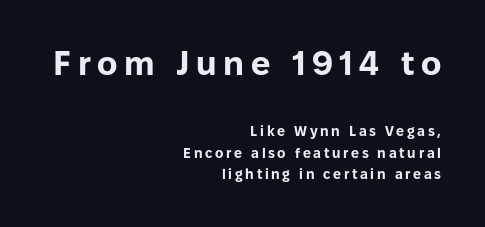
Does the bottom block carry the larger type? No, the top block does. The letters are bold, with thick, heavy strokes. Lines of text with bare space underneath. The rendering shows plain stroke endings on the letterforms — a sans-serif design. Notice how the passage keeps a crisp vertical edge on the right only. Vertically, the passage feels balanced, rows spaced as you'd expect.
